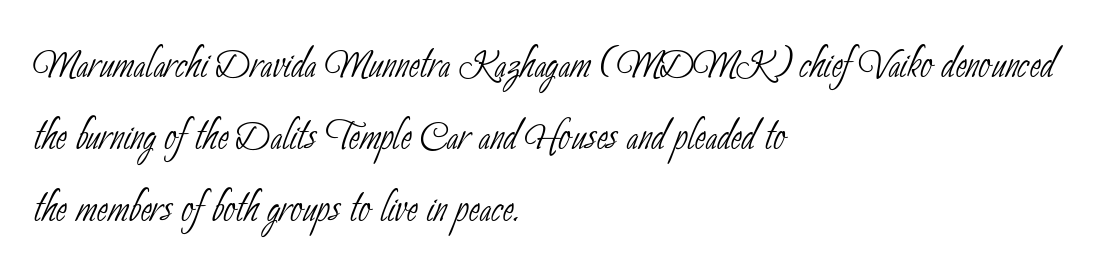
{"serif": "no", "bold": "no", "weight": "thin", "width": "condensed", "stroke_contrast": "low", "x_height": "small", "monospaced": "no", "underline": "no", "align": "left", "line_spacing": "normal", "line_spacing_ratio": 1.36, "letter_spacing": "normal", "letter_spacing_em": 0.0, "glyph_px": 53}
